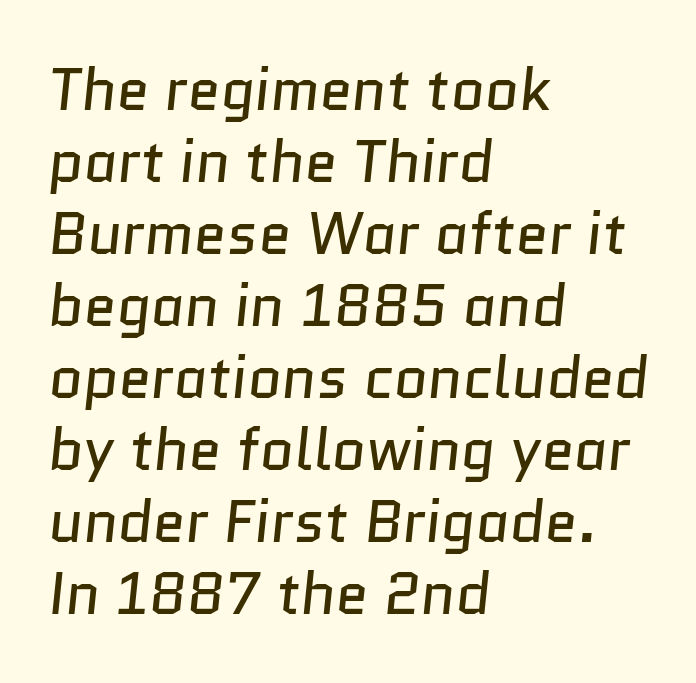
{"serif": "no", "bold": "no", "weight": "regular", "width": "normal", "stroke_contrast": "low", "x_height": "medium", "monospaced": "no", "underline": "no", "align": "left", "line_spacing_ratio": 1.22, "letter_spacing": "normal", "letter_spacing_em": 0.0, "glyph_px": 59}
